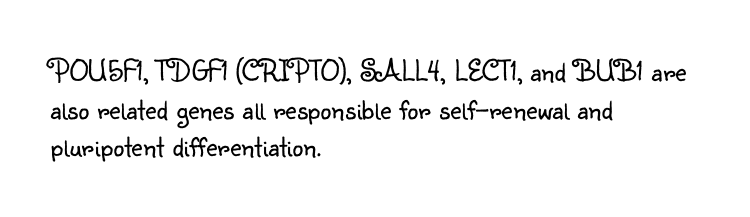
Beneath every word, the page is bare. Nope, not italic — everything's standing straight. No extra ink here — the face is not bold. Reading down the block, your eye returns to a fixed left position each line. Students, note that the glyphs here touch the page at normal intervals.
